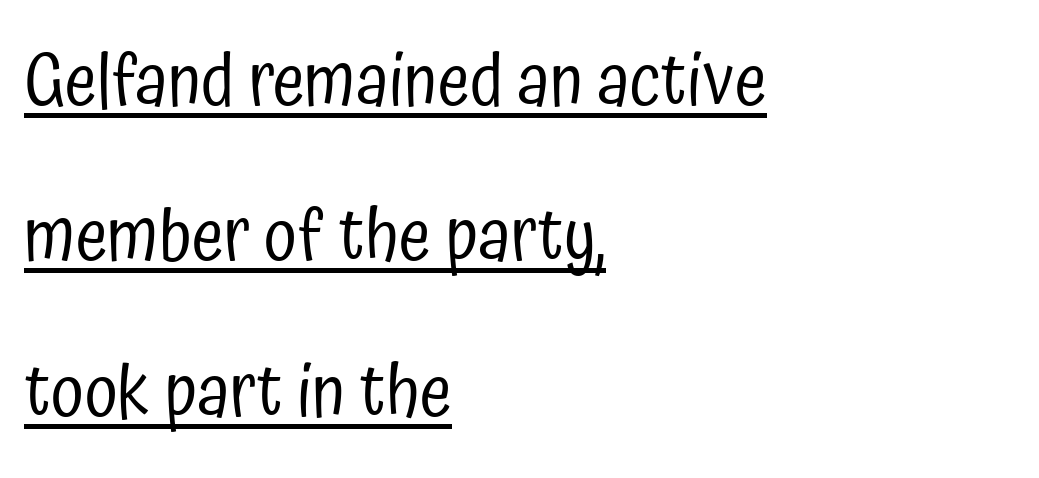
Q: Is the text bold? A: No.
Q: Is the text italic (slanted)? A: No, it is upright.
Q: Is the typeface a serif or a sans-serif typeface? A: Sans-serif.
Q: Is the text underlined? A: Yes.
Q: How is the paragraph aligned? A: Left-aligned.
Q: Is the spacing between letters normal or unusually wide? A: Normal.
Q: Is the spacing between lines tight, normal or loose? A: Loose.
Q: Width (condensed, normal, or wide)? A: Condensed.
Q: Stroke contrast? A: Low.
Q: x-height? A: Medium.
Q: Monospaced? A: No.
